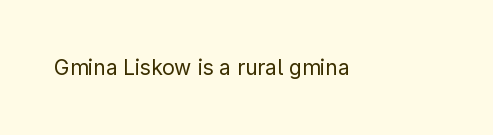
The image shows 21 px text type, upright; set normal letter spacing, not underlined.
